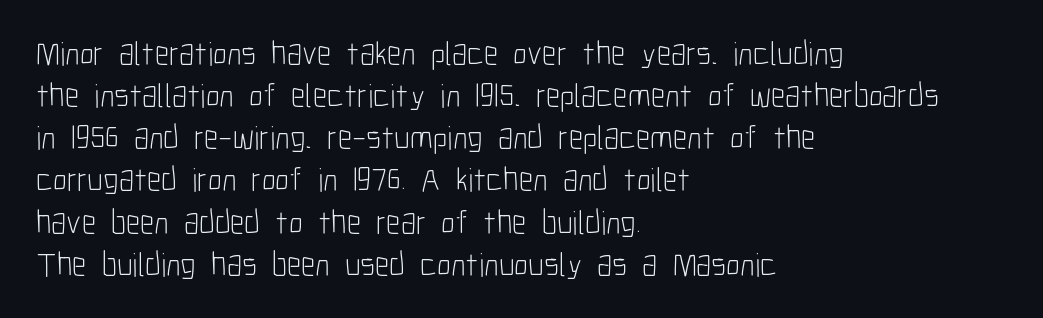
The image shows 34 px light, condensed sans-serif type, upright; set left-aligned, line spacing 1.24x, normal letter spacing, not underlined; low stroke contrast and a medium x-height.
